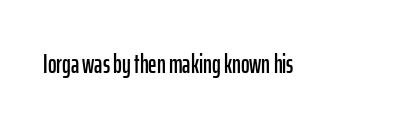
Q: Is the text italic (slanted)? A: No, it is upright.
Q: Is the text underlined? A: No.
Q: Is the spacing between letters normal or unusually wide? A: Normal.
